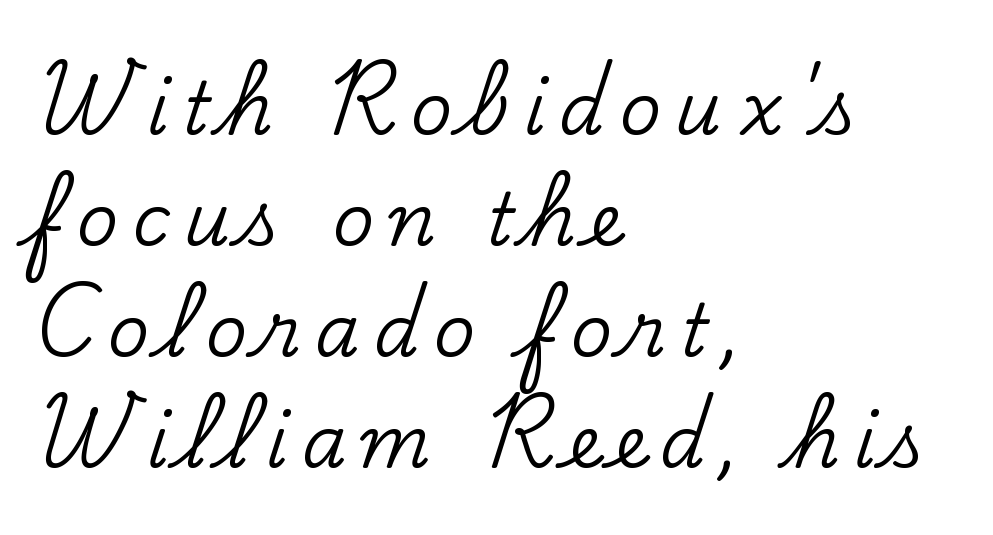
Q: Is the text italic (slanted)? A: Yes.
Q: Is the typeface a serif or a sans-serif typeface? A: Serif.
Q: Is the text underlined? A: No.
Q: How is the paragraph aligned? A: Left-aligned.
Q: Is the spacing between lines tight, normal or loose? A: Normal.
Q: Width (condensed, normal, or wide)? A: Normal.
Q: Stroke contrast? A: Low.
Q: x-height? A: Small.
Q: Monospaced? A: No.
